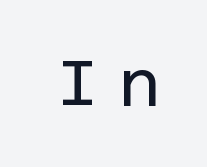
Q: Is the text bold? A: No.
Q: Is the text italic (slanted)? A: No, it is upright.
Q: Is the typeface a serif or a sans-serif typeface? A: Sans-serif.
Q: Is the text underlined? A: No.
Q: Is the spacing between letters normal or unusually wide? A: Unusually wide.
Q: Width (condensed, normal, or wide)? A: Normal.
Q: Stroke contrast? A: Low.
Q: x-height? A: Large.
